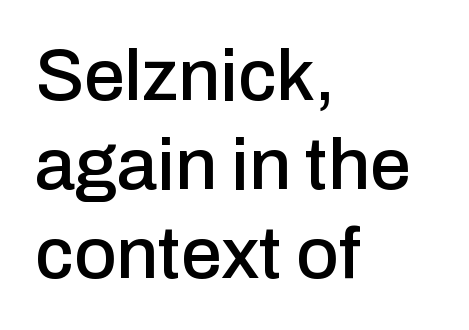
Q: Is the text italic (slanted)? A: No, it is upright.
Q: Is the typeface a serif or a sans-serif typeface? A: Sans-serif.
Q: Is the text underlined? A: No.
Q: How is the paragraph aligned? A: Left-aligned.
Q: Is the spacing between letters normal or unusually wide? A: Normal.
Q: Width (condensed, normal, or wide)? A: Normal.
Q: Stroke contrast? A: Low.
Q: x-height? A: Medium.
Q: Monospaced? A: No.
